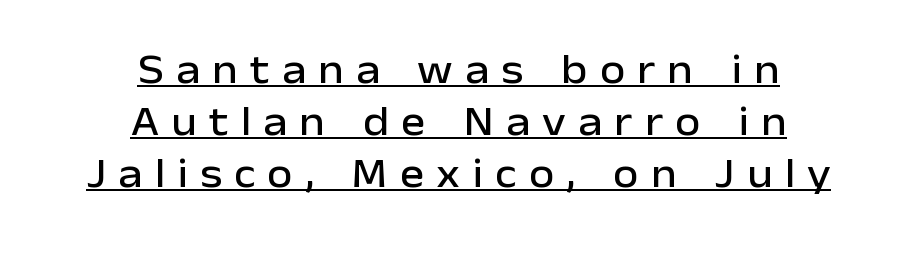
The image shows 41 px sans-serif type, upright; set centered, normal line spacing (1.27x), unusually wide letter spacing (+0.3 em), underlined; low stroke contrast and a medium x-height.
